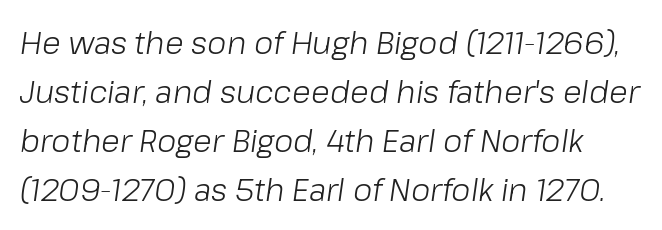
Is this a heavy cut? Hardly; it is regular or lighter. Nobody touched the tracking dial on this one. The foot of each line stays bare and open. Does the lettering tilt? It does — this is italic. Notice how descenders clear the ascenders below comfortably — that's standard leading.
